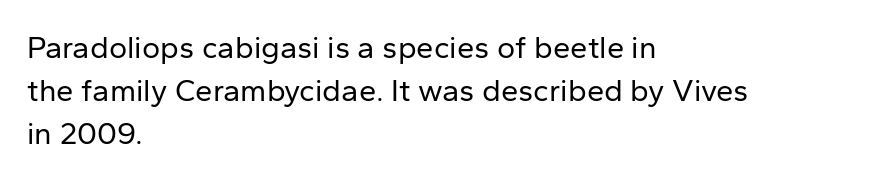
{"serif": "no", "italic": "no", "bold": "no", "weight": "regular", "width": "normal", "stroke_contrast": "low", "x_height": "medium", "monospaced": "no", "underline": "no", "align": "left", "line_spacing": "normal", "line_spacing_ratio": 1.39, "letter_spacing": "normal", "letter_spacing_em": 0.0, "glyph_px": 31}
